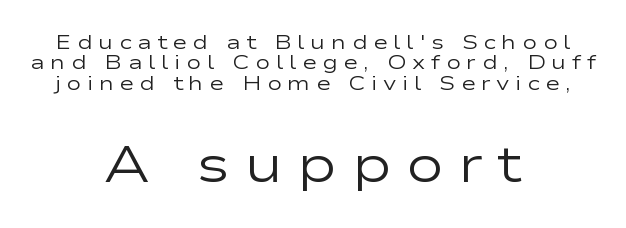
{"serif": "no", "italic": "no", "bold": "no", "weight": "regular", "width": "wide", "stroke_contrast": "low", "x_height": "medium", "monospaced": "no", "underline": "no", "align": "center", "line_spacing": "tight", "line_spacing_ratio": 1.02, "letter_spacing": "wide", "letter_spacing_em": 0.28, "larger_block": "second", "size_ratio": 2.55, "glyph_px": 51}
